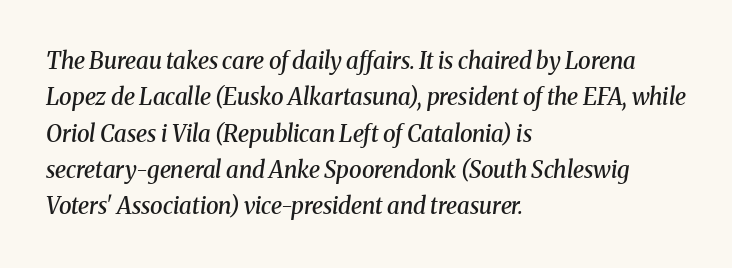
The tracking reads as untouched default to a designer's eye. Leftover space on each line is placed entirely after the last word. Evenly set lines give the paragraph a standard silhouette. What weight is shown? A semibold, between regular and bold. Unmarked baselines from the first word to the last. The specimen reads as italic at a glance.
